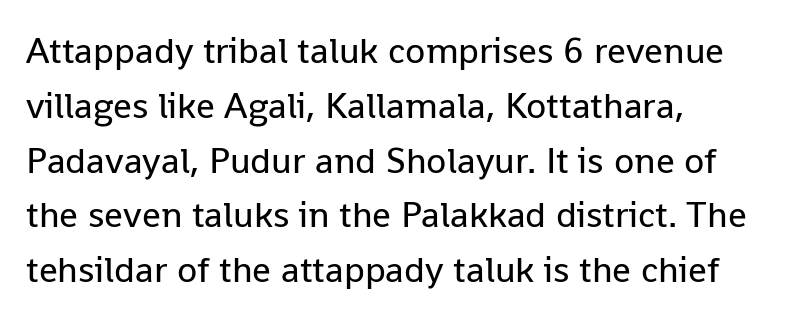
{"serif": "no", "italic": "no", "bold": "no", "weight": "regular", "width": "normal", "stroke_contrast": "low", "x_height": "medium", "monospaced": "no", "underline": "no", "align": "left", "line_spacing": "normal", "line_spacing_ratio": 1.48, "letter_spacing": "normal", "letter_spacing_em": 0.0, "glyph_px": 37}
